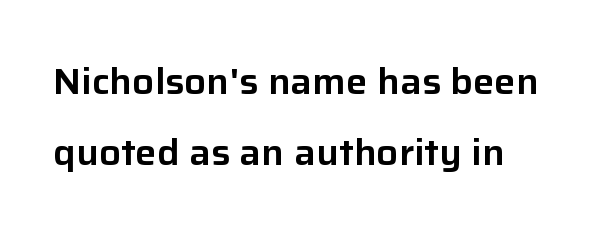
The image shows 36 px sans-serif type, upright; set left-aligned, loose line spacing (1.98x), normal letter spacing, not underlined; low stroke contrast and a medium x-height.
